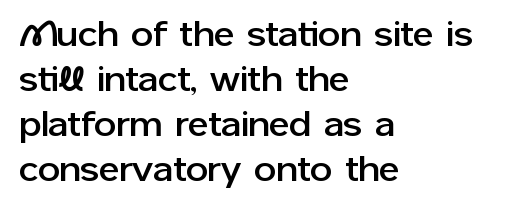
The image shows 35 px sans-serif type, upright; set left-aligned, normal line spacing (1.29x), normal letter spacing, not underlined; low stroke contrast and a medium x-height.
